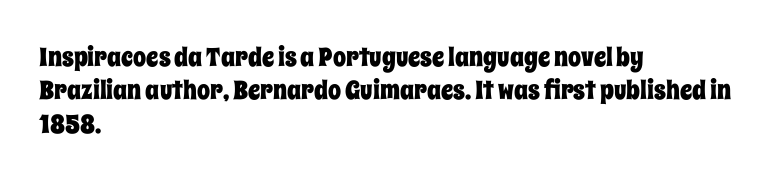
Q: Is the text italic (slanted)? A: No, it is upright.
Q: Is the text underlined? A: No.
Q: How is the paragraph aligned? A: Left-aligned.
Q: Is the spacing between letters normal or unusually wide? A: Normal.
Q: Is the spacing between lines tight, normal or loose? A: Normal.
